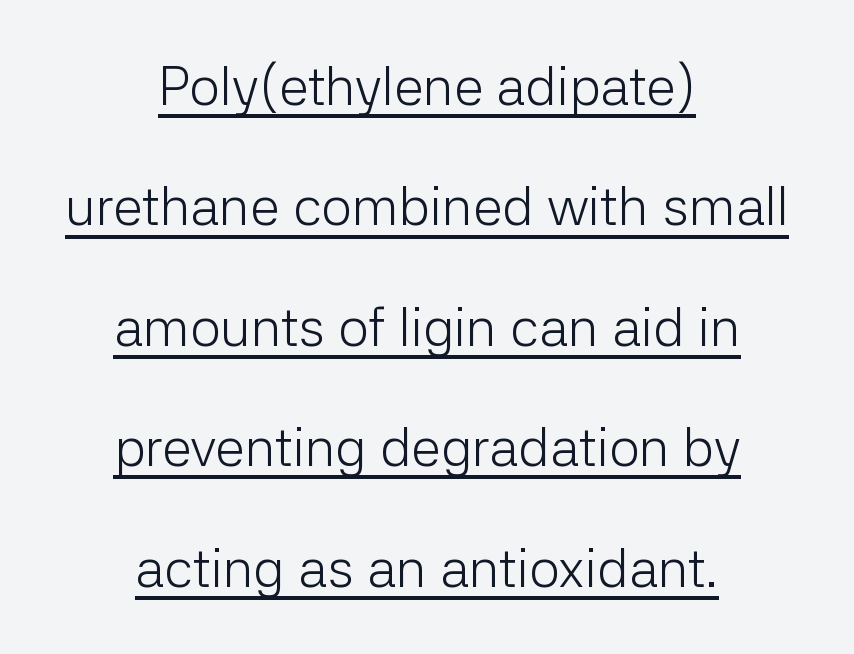
Classification — sans serif. The letters stand straight up with perfectly vertical stems. Varying glyph widths throughout — classic text-font behaviour. Weight class: somewhere from thin through regular.
